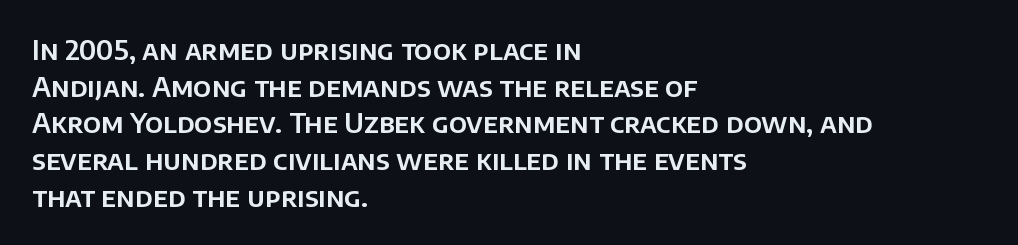
{"italic": "no", "underline": "no", "align": "left", "line_spacing": "normal", "line_spacing_ratio": 1.36, "letter_spacing": "normal", "letter_spacing_em": 0.0, "glyph_px": 27}
